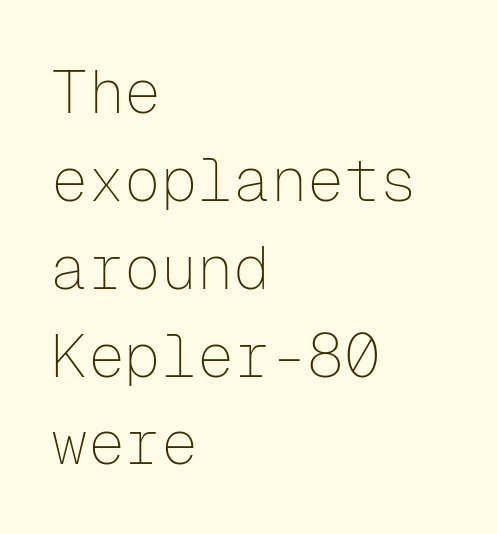
{"serif": "no", "italic": "no", "bold": "no", "weight": "thin", "width": "normal", "stroke_contrast": "low", "x_height": "medium", "monospaced": "yes", "underline": "no", "align": "left", "line_spacing": "normal", "line_spacing_ratio": 1.44, "letter_spacing": "normal", "letter_spacing_em": 0.0, "glyph_px": 61}
